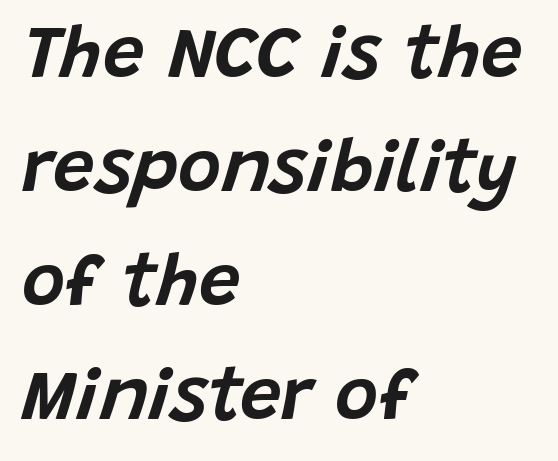
The image shows 74 px text type, italic (leaning right); set left-aligned, normal line spacing (1.54x), normal letter spacing, not underlined; low stroke contrast and a large x-height.
